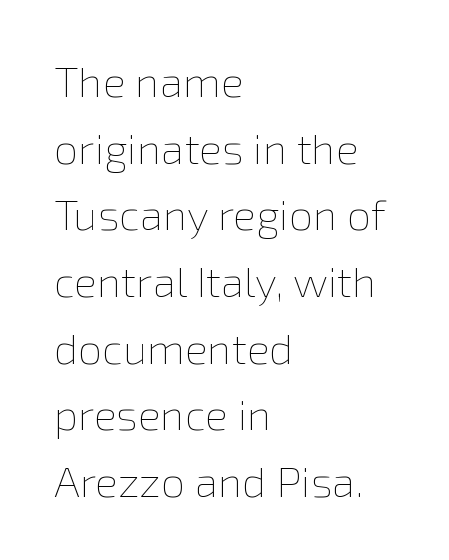
Q: Is the text bold? A: No.
Q: Is the text italic (slanted)? A: No, it is upright.
Q: Is the text underlined? A: No.
Q: How is the paragraph aligned? A: Left-aligned.
Q: Is the spacing between letters normal or unusually wide? A: Normal.
Q: Is the spacing between lines tight, normal or loose? A: Normal.
Q: Width (condensed, normal, or wide)? A: Normal.
Q: Stroke contrast? A: Low.
Q: x-height? A: Medium.
Q: Monospaced? A: No.
